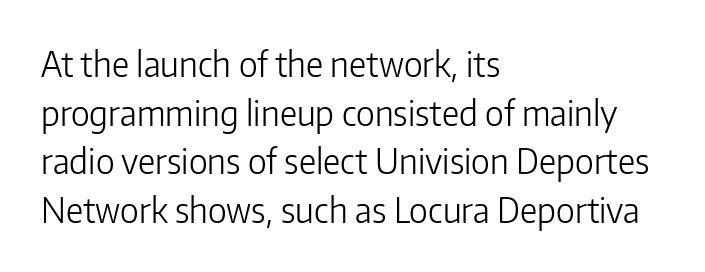
{"serif": "no", "italic": "no", "bold": "no", "weight": "light", "width": "normal", "stroke_contrast": "low", "x_height": "medium", "monospaced": "no", "underline": "no", "align": "left", "line_spacing": "normal", "line_spacing_ratio": 1.43, "letter_spacing": "normal", "letter_spacing_em": 0.0, "glyph_px": 34}
